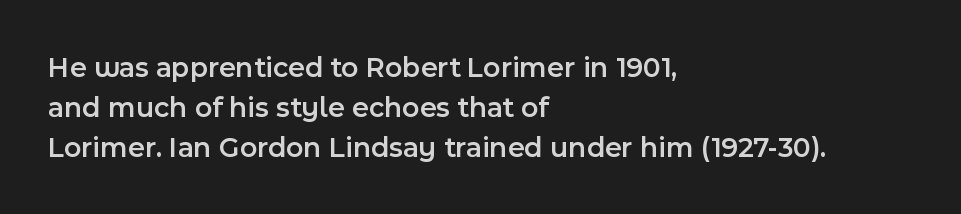
{"serif": "no", "italic": "no", "bold": "semi", "weight": "semibold", "width": "normal", "x_height": "medium", "monospaced": "no", "underline": "no", "align": "left", "line_spacing": "normal", "line_spacing_ratio": 1.38, "letter_spacing": "normal", "letter_spacing_em": 0.0, "glyph_px": 29}
